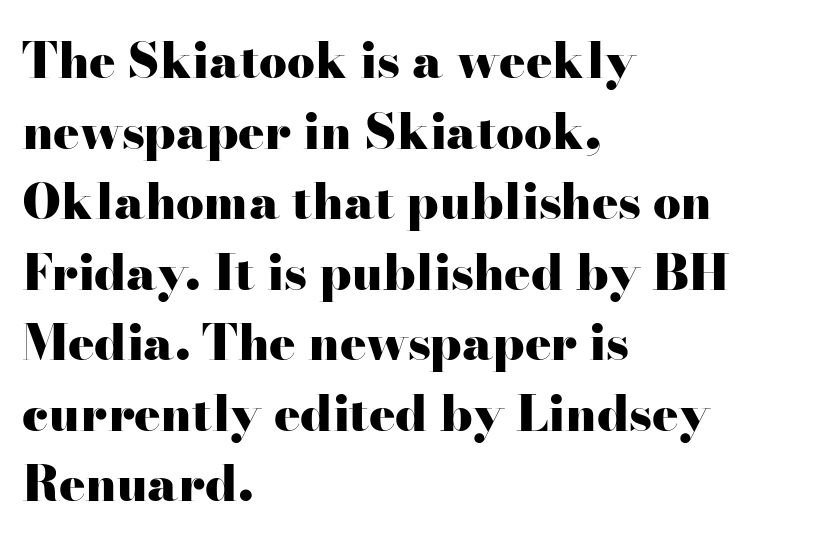
Where is the straight margin? On the left. Students, this is bold: see how much ink each stroke carries. Think of a printed novel: that variable character pitch is what you see here. Ordinary non-slanted type is in use.
